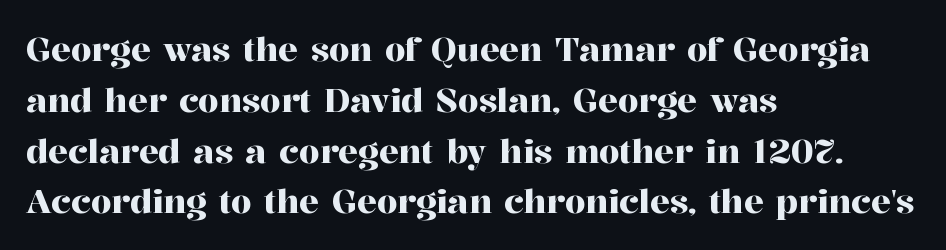
Here the designer chose a conventional face with non-uniform glyph widths. Notice how descenders clear the ascenders below comfortably — that's standard leading. Short and long lines alike share a common starting point at left. Posture: vertical. Check the space under the baseline: it is left empty. Look at the tracking — it's just the regular setting, nothing added.
